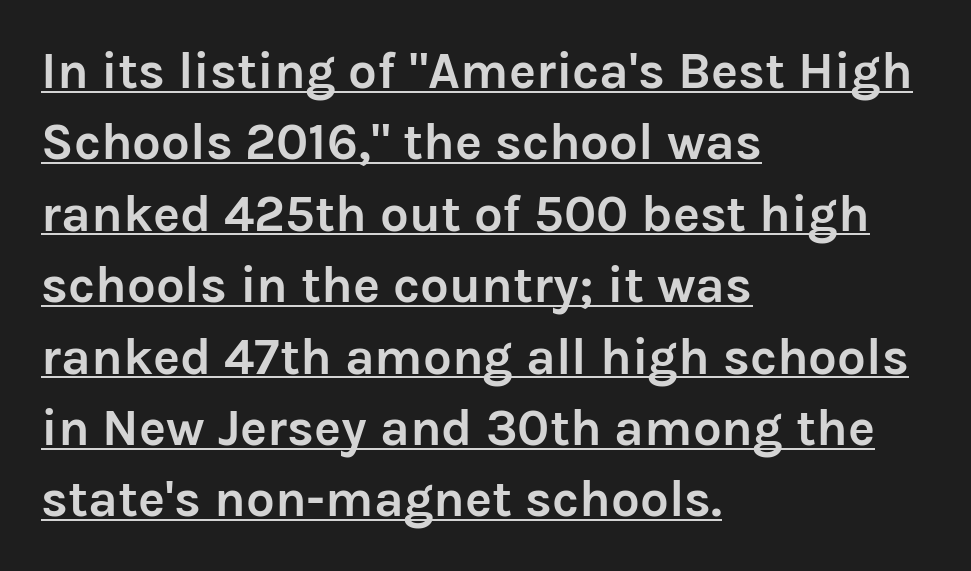
Q: Is the text bold? A: Yes.
Q: Is the text italic (slanted)? A: No, it is upright.
Q: Is the typeface a serif or a sans-serif typeface? A: Sans-serif.
Q: Is the text underlined? A: Yes.
Q: How is the paragraph aligned? A: Left-aligned.
Q: Is the spacing between letters normal or unusually wide? A: Normal.
Q: Is the spacing between lines tight, normal or loose? A: Normal.
Q: Width (condensed, normal, or wide)? A: Normal.
Q: Stroke contrast? A: Low.
Q: x-height? A: Medium.
Q: Monospaced? A: No.
